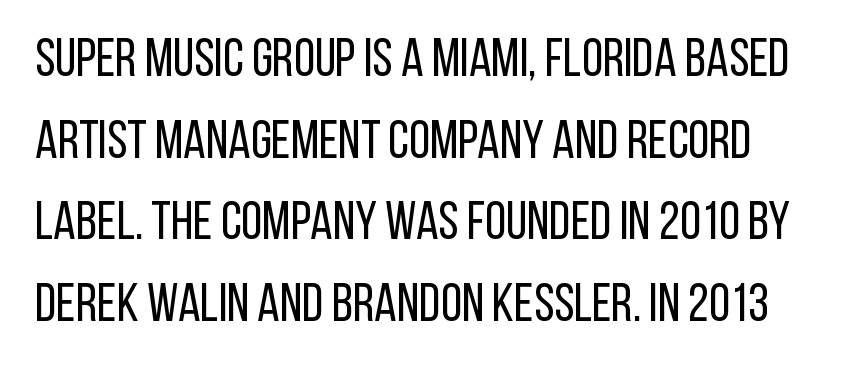
The image shows 54 px regular-weight, condensed sans-serif type, upright; set normal line spacing (1.51x), normal letter spacing, not underlined; low stroke contrast and a large x-height.
